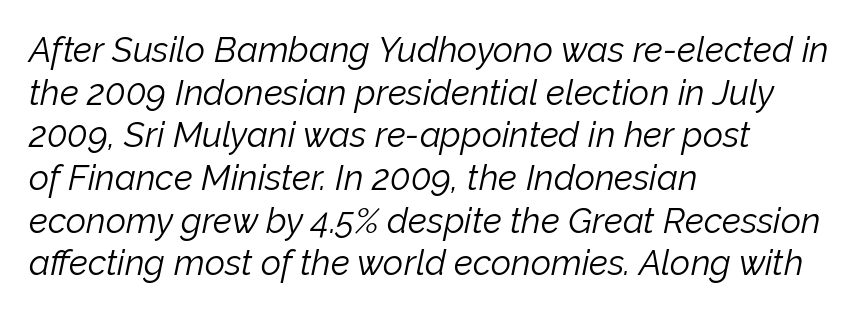
The image shows 35 px light type, italic (leaning right); set left-aligned, line spacing 1.22x, normal letter spacing, not underlined; low stroke contrast and a medium x-height.
